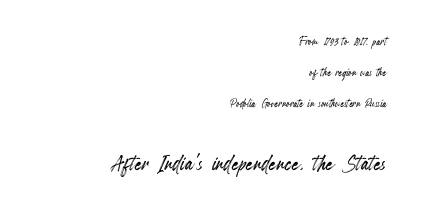
{"width": "condensed", "x_height": "small", "monospaced": "no", "underline": "no", "align": "right", "line_spacing": "loose", "line_spacing_ratio": 2.21, "letter_spacing": "normal", "letter_spacing_em": 0.0, "larger_block": "second", "size_ratio": 2.0, "glyph_px": 28}
